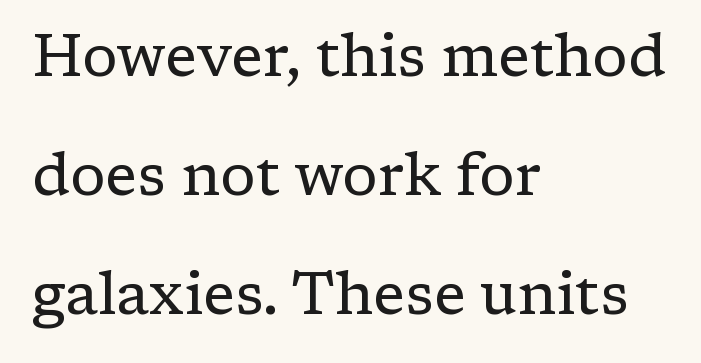
{"serif": "yes", "italic": "no", "bold": "no", "weight": "regular", "width": "normal", "stroke_contrast": "low", "x_height": "medium", "monospaced": "no", "underline": "no", "align": "left", "line_spacing": "loose", "line_spacing_ratio": 2.02, "letter_spacing": "normal", "letter_spacing_em": 0.0, "glyph_px": 59}
